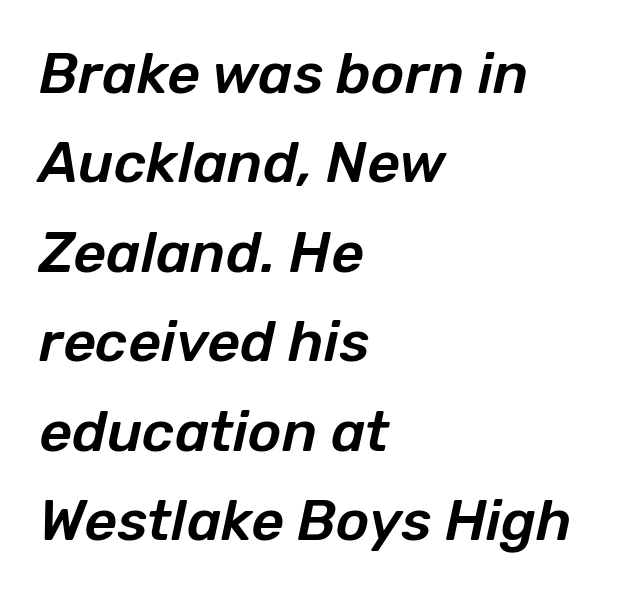
Q: Is the text italic (slanted)? A: Yes, it leans right by about 12 degrees.
Q: Is the text underlined? A: No.
Q: How is the paragraph aligned? A: Left-aligned.
Q: Is the spacing between letters normal or unusually wide? A: Normal.
Q: Is the spacing between lines tight, normal or loose? A: Normal.
Q: Width (condensed, normal, or wide)? A: Normal.
Q: Stroke contrast? A: Low.
Q: x-height? A: Medium.
Q: Monospaced? A: No.
